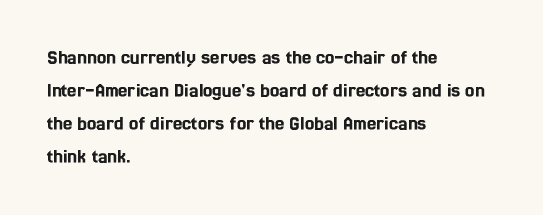
Do the letters lean? They stand straight. You could call the tracking neutral — neither tight nor loose. The passage shown is not underscored anywhere. The ragged edge is on the right, which tells us the setting is flush left. Students, observe: this is what conventionally led text looks like.
